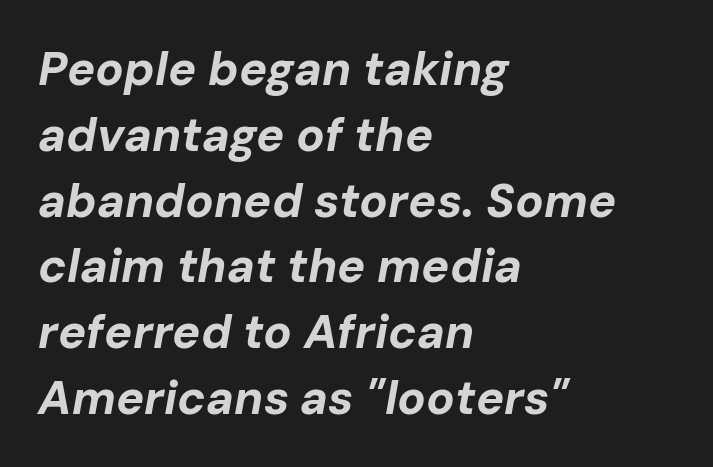
The image shows 47 px bold type, italic (leaning right); set left-aligned, normal line spacing (1.4x), normal letter spacing, not underlined; low stroke contrast and a medium x-height.
